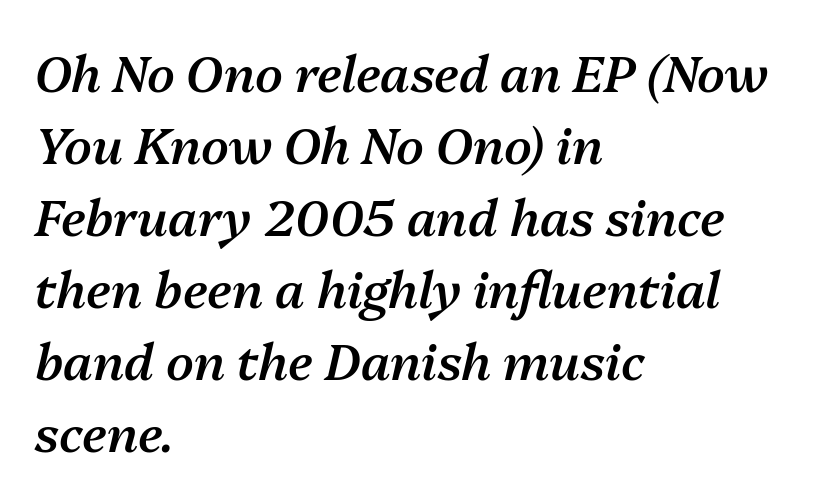
Q: Is the text bold? A: Semi-bold.
Q: Is the text italic (slanted)? A: Yes, it leans right by about 13 degrees.
Q: Is the text underlined? A: No.
Q: How is the paragraph aligned? A: Left-aligned.
Q: Is the spacing between letters normal or unusually wide? A: Normal.
Q: Is the spacing between lines tight, normal or loose? A: Normal.
Q: Width (condensed, normal, or wide)? A: Normal.
Q: Stroke contrast? A: Medium.
Q: x-height? A: Medium.
Q: Monospaced? A: No.
